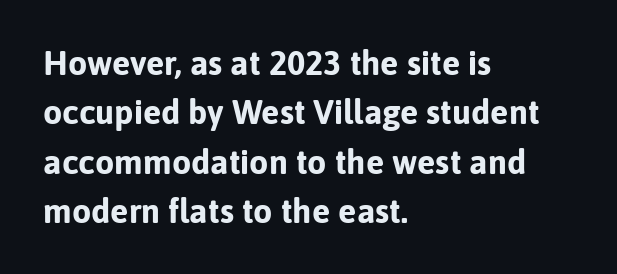
Caption: standard tracking, unaltered. Compared with a centered layout, this one pins lines to the left instead. Type style note: lacks serifs. No word sits above an underline. The rendering uses a bold face; every stroke is thick and dark. Looks like regular typesetting: each glyph gets only the width it needs.
